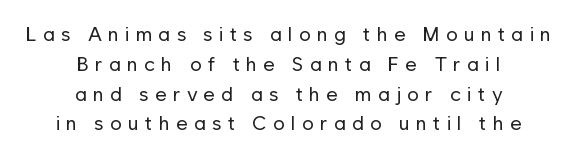
Q: Is the text bold? A: No.
Q: Is the text italic (slanted)? A: No, it is upright.
Q: Is the text underlined? A: No.
Q: How is the paragraph aligned? A: Centered.
Q: Is the spacing between letters normal or unusually wide? A: Unusually wide.
Q: Is the spacing between lines tight, normal or loose? A: Normal.
